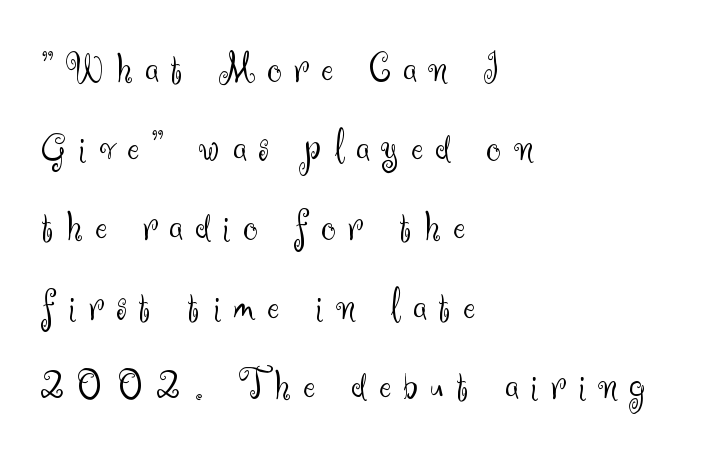
Q: Is the text bold? A: No.
Q: Is the text italic (slanted)? A: No, it is upright.
Q: Is the typeface a serif or a sans-serif typeface? A: Sans-serif.
Q: Is the text underlined? A: No.
Q: How is the paragraph aligned? A: Left-aligned.
Q: Is the spacing between letters normal or unusually wide? A: Unusually wide.
Q: Width (condensed, normal, or wide)? A: Normal.
Q: Stroke contrast? A: Medium.
Q: x-height? A: Small.
Q: Monospaced? A: No.
